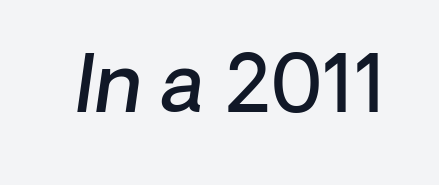
Weight: semibold (demi). Letters rest on an invisible, unmarked baseline. Looks like regular typesetting: each glyph gets only the width it needs. Glyph-to-glyph distance matches everyday printed text. The font family rendered here belongs to the sans-serif group.
